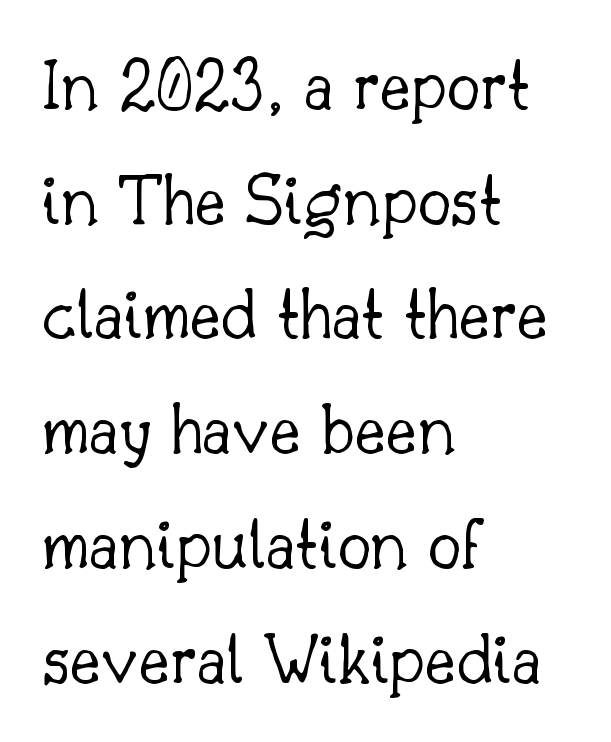
Q: Is the text bold? A: No.
Q: Is the text italic (slanted)? A: No, it is upright.
Q: Is the text underlined? A: No.
Q: How is the paragraph aligned? A: Left-aligned.
Q: Is the spacing between letters normal or unusually wide? A: Normal.
Q: Is the spacing between lines tight, normal or loose? A: Normal.
Q: Width (condensed, normal, or wide)? A: Normal.
Q: Stroke contrast? A: Low.
Q: x-height? A: Small.
Q: Monospaced? A: No.
